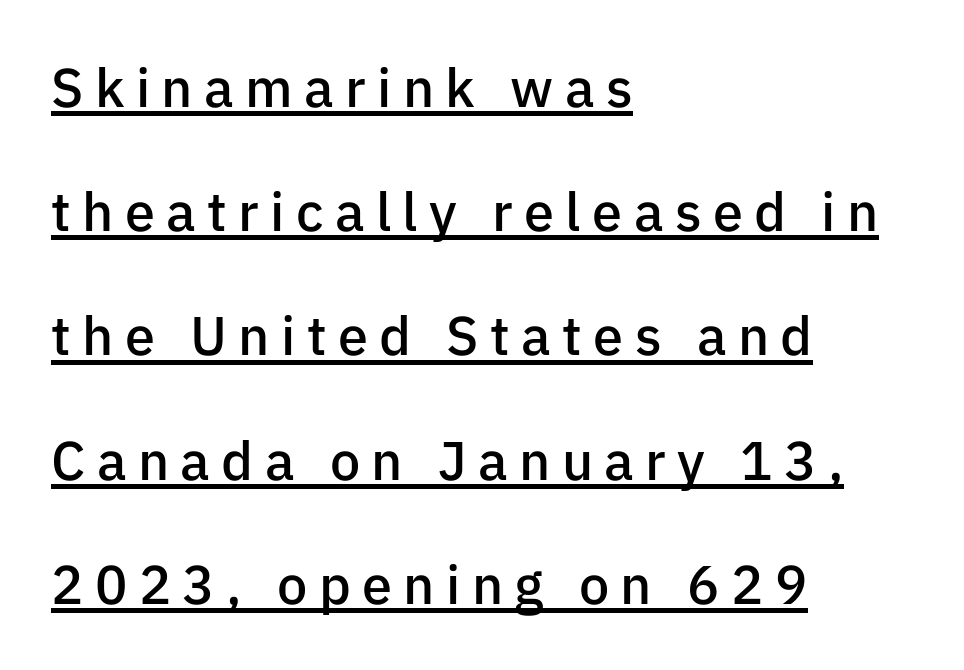
Loose tracking; the words dissolve into strings of separated letters. Emphasis is given by a line drawn under the lettering. Notice the wide empty band between every row — that's loose leading. Unlike a traditional serif, this face leaves its strokes unadorned. The lettering holds an erect, upright posture throughout.
